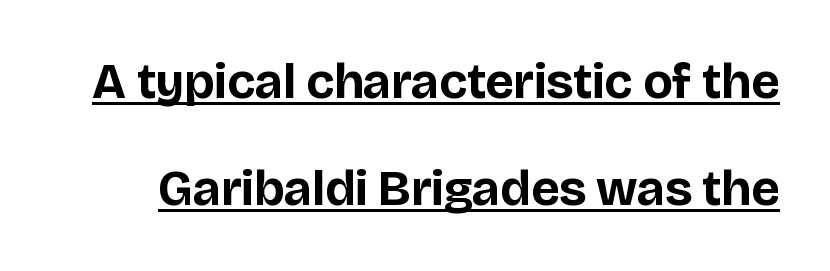
{"serif": "no", "italic": "no", "bold": "yes", "weight": "bold", "width": "normal", "stroke_contrast": "low", "x_height": "large", "monospaced": "no", "underline": "yes", "line_spacing": "loose", "line_spacing_ratio": 2.15, "letter_spacing": "normal", "letter_spacing_em": 0.0, "glyph_px": 50}
